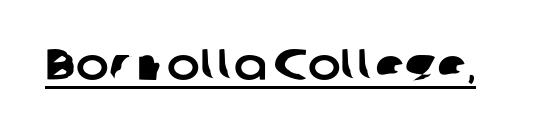
{"serif": "no", "width": "normal", "stroke_contrast": "low", "x_height": "medium", "monospaced": "no", "underline": "yes", "letter_spacing": "normal", "letter_spacing_em": 0.0, "glyph_px": 44}
